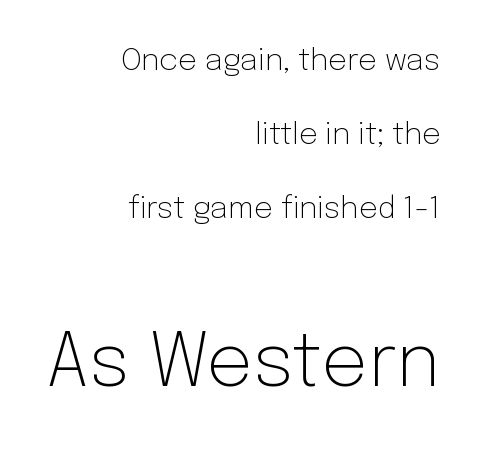
The image shows 74 px light sans-serif type, upright; set right-aligned, loose line spacing (2.47x), normal letter spacing, not underlined; the second (bottom) block is 2.47x larger; low stroke contrast and a medium x-height.
